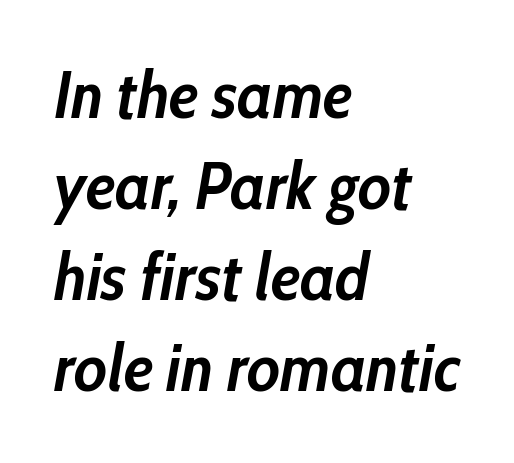
You can tell it's italic because the verticals aren't actually vertical. The passage shown stacks its lines at a standard gap. The passage shown has conventional tracking throughout. No word sits above an underline. The typesetting leans heavy: a genuine bold. Here the designer chose a conventional face with non-uniform glyph widths.
